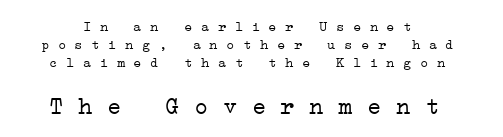
The image shows 24 px text type; set normal line spacing (1.27x), normal letter spacing, not underlined; the second (bottom) block is 1.71x larger.
